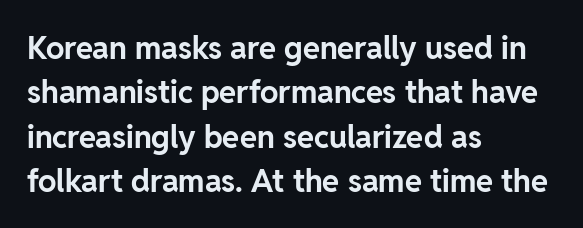
What's the leading like? Ordinary, nothing unusual. These lines were composed using upright roman letters. Nope, no serifs anywhere on these letters. Where is the straight margin? On the left. The rendering uses a bold face; every stroke is thick and dark. Character widths vary here, with narrow letters taking less room than wide ones.
